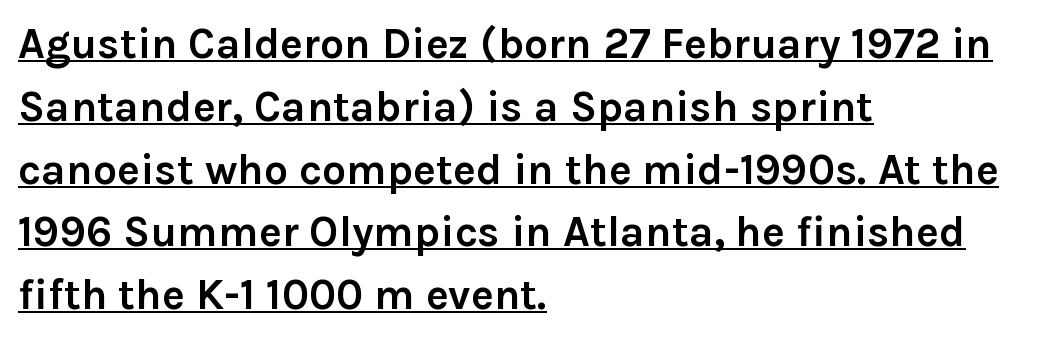
The image shows 43 px semibold sans-serif type, upright; set left-aligned, normal line spacing (1.46x), normal letter spacing, underlined; low stroke contrast and a medium x-height.
